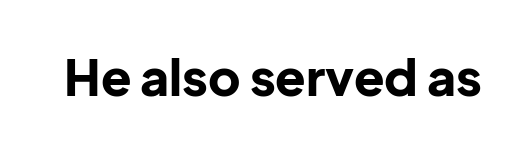
I'd call this a sans setting — the letters go barefoot. Does extra space separate the letters? No, they use regular spacing. Each letter keeps its own natural width here, so spacing adapts to shape. Beneath every word, the page is bare. These lines carry a lot of weight — the face is fully bold. Do the letters lean? They stand straight.
